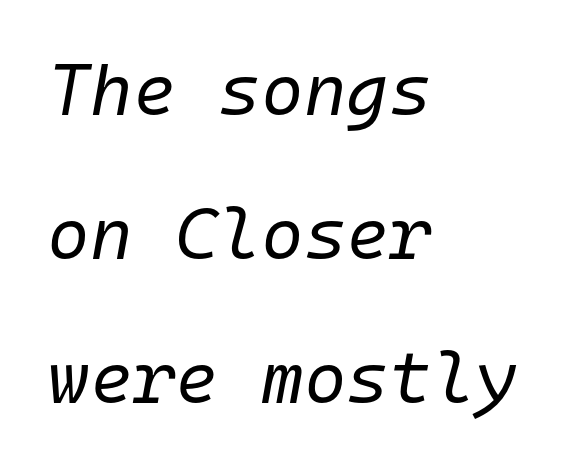
The compositor pushed each line to the left boundary. Plain, unruled lines of type. Leading: increased. Think standard paragraph weight, or any step lighter than that. The type is set solid horizontally, with unmodified tracking. Rendered with sloped, italic letterforms.
